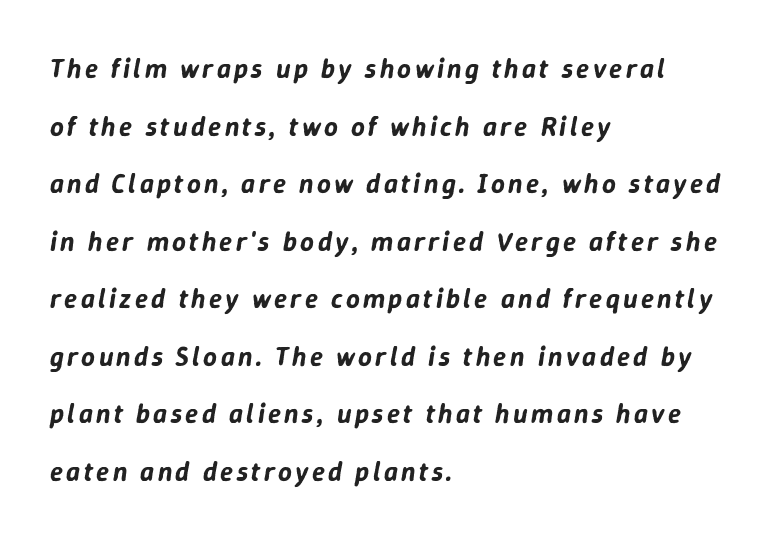
Q: Is the text italic (slanted)? A: Yes, it leans right by about 9 degrees.
Q: Is the text underlined? A: No.
Q: How is the paragraph aligned? A: Left-aligned.
Q: Is the spacing between lines tight, normal or loose? A: Loose.
